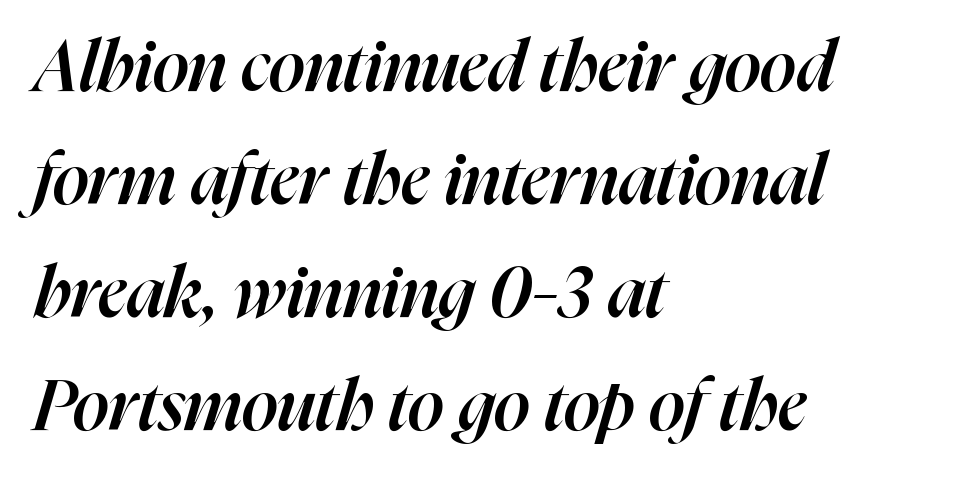
{"italic": "yes", "lean": "right", "slant_degrees": 16, "bold": "semi", "weight": "semibold", "width": "normal", "stroke_contrast": "high", "x_height": "medium", "monospaced": "no", "underline": "no", "align": "left", "line_spacing": "normal", "line_spacing_ratio": 1.59, "letter_spacing": "normal", "letter_spacing_em": 0.0, "glyph_px": 71}
